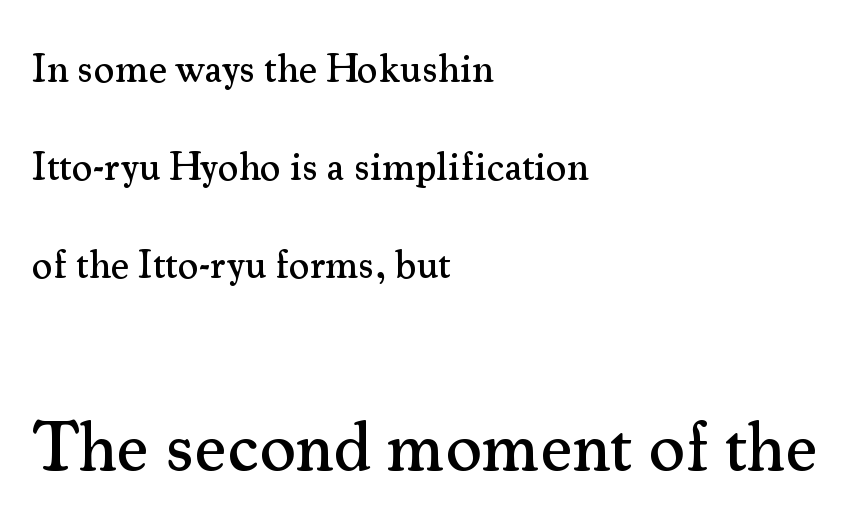
The image shows 70 px serif type, upright; set left-aligned, loose line spacing (2.45x), normal letter spacing, not underlined; the second (bottom) block is 1.75x larger; medium stroke contrast and a small x-height.
